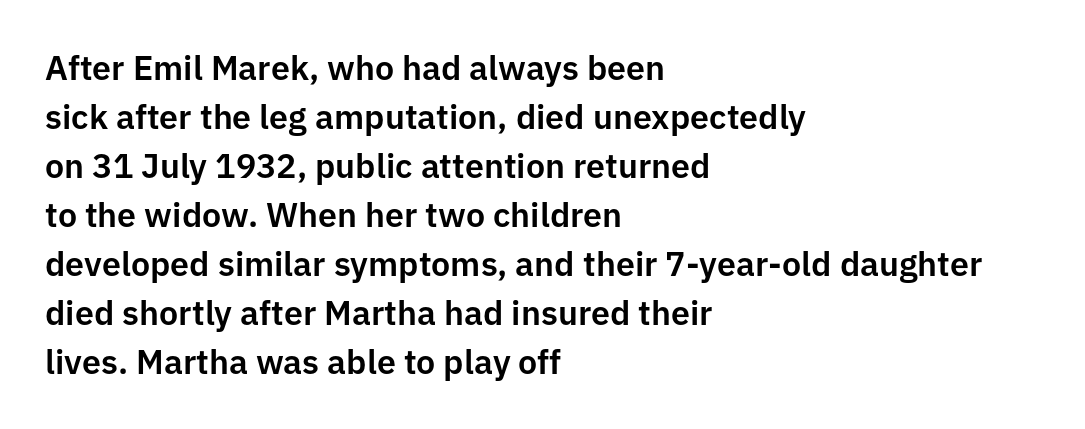
Q: Is the text italic (slanted)? A: No, it is upright.
Q: Is the typeface a serif or a sans-serif typeface? A: Sans-serif.
Q: Is the text underlined? A: No.
Q: How is the paragraph aligned? A: Left-aligned.
Q: Is the spacing between letters normal or unusually wide? A: Normal.
Q: Is the spacing between lines tight, normal or loose? A: Normal.
Q: Width (condensed, normal, or wide)? A: Normal.
Q: Stroke contrast? A: Low.
Q: x-height? A: Medium.
Q: Monospaced? A: No.
